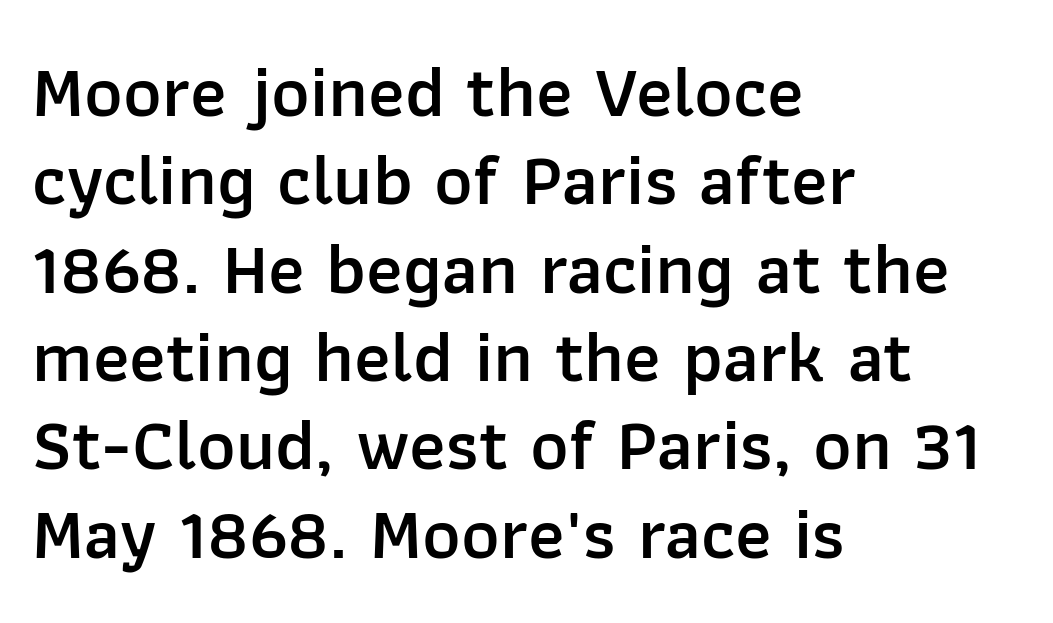
Q: Is the text bold? A: Semi-bold.
Q: Is the text italic (slanted)? A: No, it is upright.
Q: Is the typeface a serif or a sans-serif typeface? A: Sans-serif.
Q: Is the text underlined? A: No.
Q: How is the paragraph aligned? A: Left-aligned.
Q: Is the spacing between letters normal or unusually wide? A: Normal.
Q: Width (condensed, normal, or wide)? A: Normal.
Q: Stroke contrast? A: Low.
Q: x-height? A: Medium.
Q: Monospaced? A: No.
